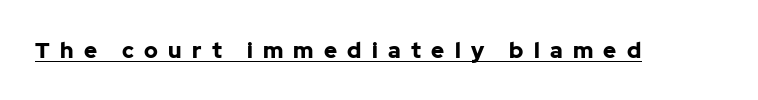
{"italic": "no", "bold": "yes", "underline": "yes", "letter_spacing": "wide", "letter_spacing_em": 0.47, "glyph_px": 22}
